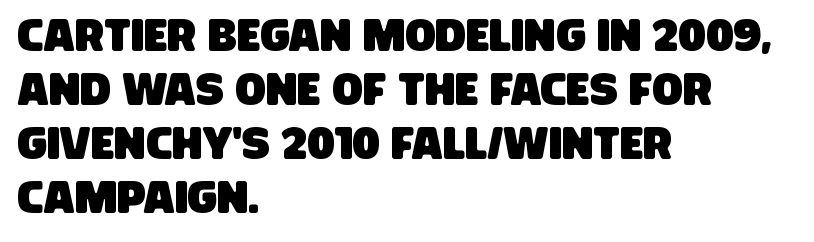
{"serif": "no", "width": "condensed", "stroke_contrast": "low", "x_height": "large", "monospaced": "no", "underline": "no", "align": "left", "line_spacing_ratio": 1.2, "letter_spacing": "normal", "letter_spacing_em": 0.0, "glyph_px": 45}
